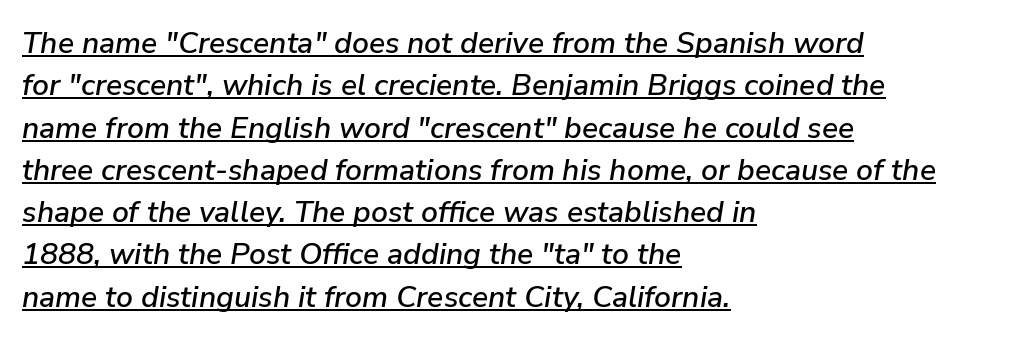
Leftover space on each line is placed entirely after the last word. Short note: letters normally spaced. The passage shown is typed in a proportional face where columns would drift. Looking at the ascenders, they clearly lean. How would I describe the line gaps? Plain and ordinary.
